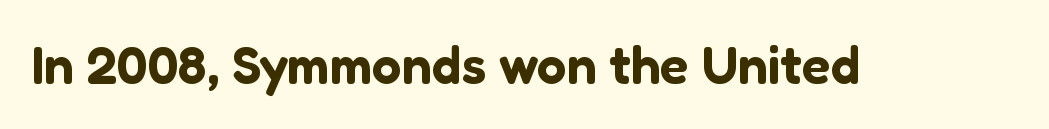
{"serif": "no", "italic": "no", "width": "normal", "stroke_contrast": "low", "x_height": "medium", "monospaced": "no", "underline": "no", "letter_spacing": "normal", "letter_spacing_em": 0.0, "glyph_px": 53}
